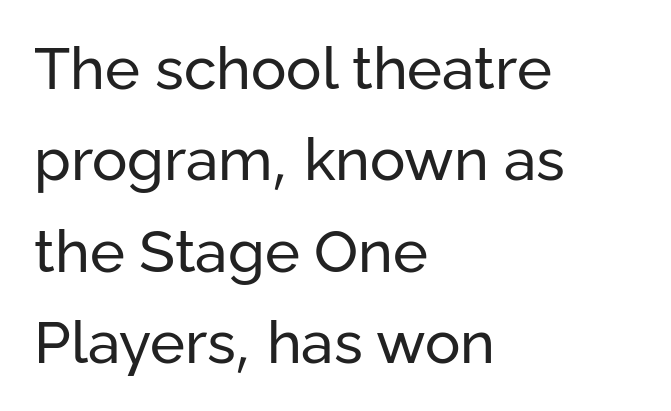
{"serif": "no", "italic": "no", "bold": "no", "weight": "regular", "width": "normal", "stroke_contrast": "low", "x_height": "medium", "monospaced": "no", "underline": "no", "align": "left", "line_spacing": "normal", "line_spacing_ratio": 1.55, "letter_spacing": "normal", "letter_spacing_em": 0.0, "glyph_px": 59}
